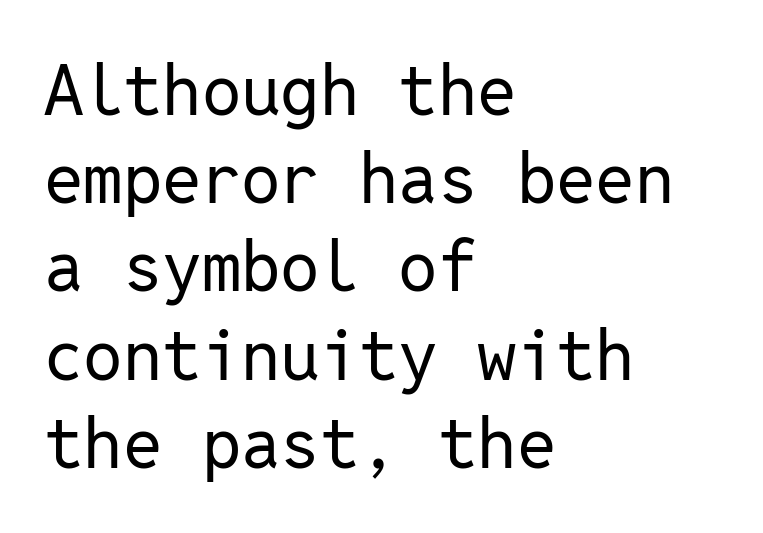
Decoration check: the copy has no underline. What stands out about the letter spacing? Nothing — it is the standard amount. The setting favours the left margin, as ordinary paragraphs usually do. Notice how descenders clear the ascenders below comfortably — that's standard leading. These lines are rendered in a fixed-pitch font. Stroke terminals: plain, sans-serif.
